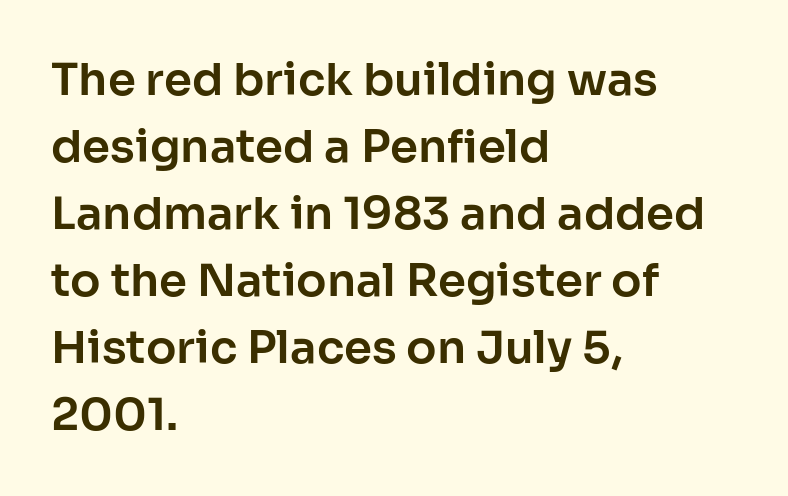
Q: Is the text italic (slanted)? A: No, it is upright.
Q: Is the typeface a serif or a sans-serif typeface? A: Sans-serif.
Q: Is the text underlined? A: No.
Q: How is the paragraph aligned? A: Left-aligned.
Q: Is the spacing between letters normal or unusually wide? A: Normal.
Q: Is the spacing between lines tight, normal or loose? A: Normal.
Q: Width (condensed, normal, or wide)? A: Normal.
Q: Stroke contrast? A: Low.
Q: x-height? A: Medium.
Q: Monospaced? A: No.
